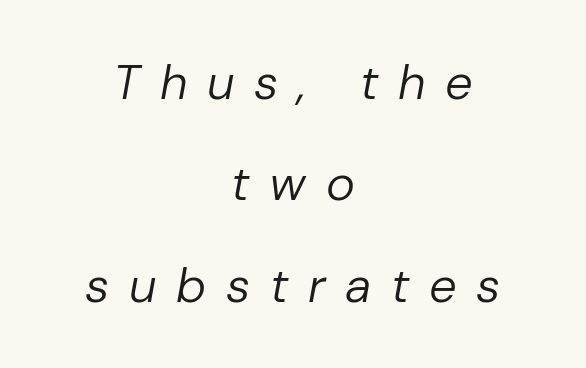
{"italic": "yes", "lean": "right", "slant_degrees": 10, "bold": "no", "weight": "regular", "width": "normal", "stroke_contrast": "low", "x_height": "medium", "monospaced": "no", "underline": "no", "align": "center", "line_spacing": "loose", "line_spacing_ratio": 2.07, "letter_spacing": "wide", "letter_spacing_em": 0.4, "glyph_px": 49}
